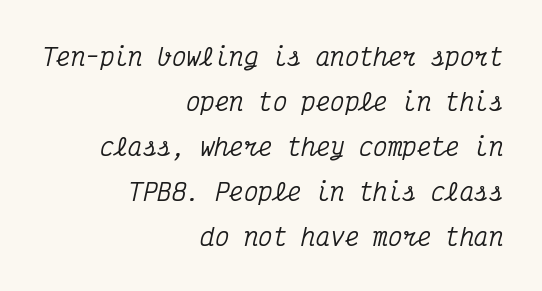
Each word holds together tightly as a unit, with standard inter-letter gaps. Emphasis-style slanted type is in use. The passage is arranged like a letterhead date or caption credit — flush right. Descender tails drop into unmarked territory.
